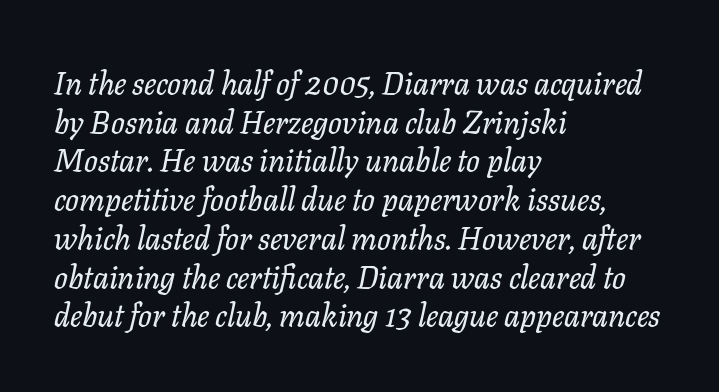
Is the block centered? No — it sits flush against the left margin. You could not count columns in this text — the font is proportionally spaced. Rule under the text: the space is simply empty. Does the lettering tilt? It does — this is italic. To sum up the face: it has serifs.
